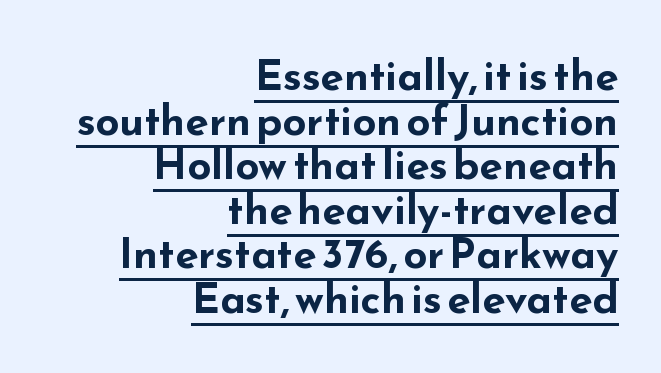
The image shows 42 px bold, wide sans-serif type, upright; set right-aligned, tight line spacing (1.06x), normal letter spacing, underlined; low stroke contrast and a small x-height.
